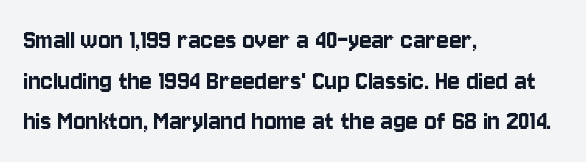
{"serif": "no", "italic": "no", "width": "condensed", "stroke_contrast": "low", "x_height": "large", "monospaced": "no", "underline": "no", "align": "left", "line_spacing": "normal", "line_spacing_ratio": 1.4, "letter_spacing": "normal", "letter_spacing_em": 0.0, "glyph_px": 29}
